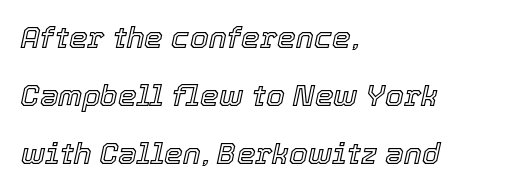
Q: Is the text italic (slanted)? A: Yes, it leans right by about 12 degrees.
Q: Is the text underlined? A: No.
Q: How is the paragraph aligned? A: Left-aligned.
Q: Is the spacing between letters normal or unusually wide? A: Normal.
Q: Is the spacing between lines tight, normal or loose? A: Loose.
Q: Width (condensed, normal, or wide)? A: Normal.
Q: x-height? A: Medium.
Q: Monospaced? A: No.
